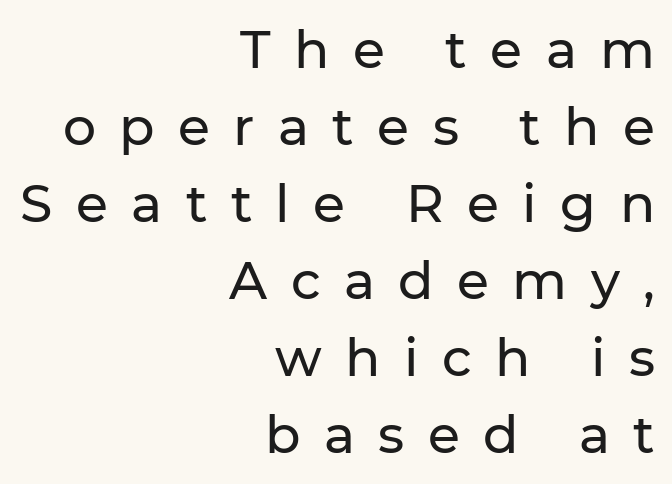
The type is letterspaced generously, with wide tracking. Style check: upright. Horizontally, the lines are justified to the trailing edge only. Interline gaps are of average width in this sample. The rendering shows plain stroke endings on the letterforms — a sans-serif design. Type without underlining.
